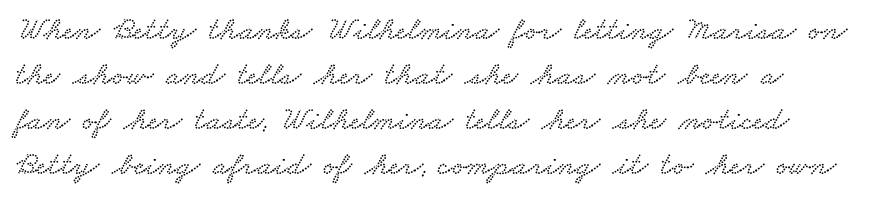
Observe the ordinary spacing: letters are neighbours, not strangers. Leading: standard. Stroke terminals: seriffed. Think of a printed novel: that variable character pitch is what you see here.
